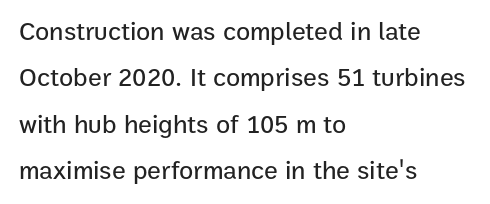
The image shows 26 px text type, upright; set left-aligned, line spacing 1.78x, normal letter spacing, not underlined.
